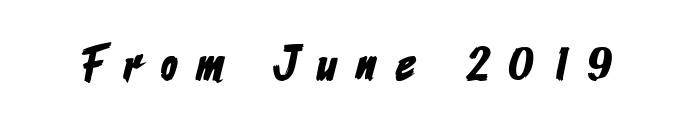
Each row of text sits above clean, open space. The horizontal fit of the characters is loose and conspicuously gappy. These lines are rendered in a variable-pitch font. You can tell from the bare stems that sans-serif type was used.
